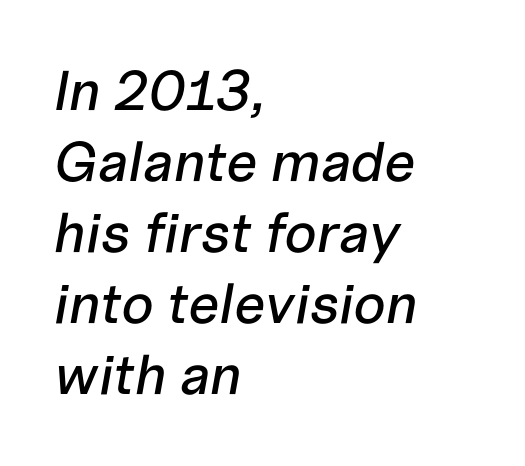
Varying glyph widths throughout — classic text-font behaviour. What stands out about the letter spacing? Nothing — it is the standard amount. The designer left line spacing at the default. Underline: absent.
